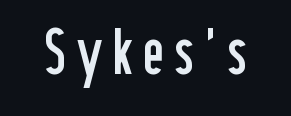
Q: Is the text bold? A: No.
Q: Is the text italic (slanted)? A: No, it is upright.
Q: Is the typeface a serif or a sans-serif typeface? A: Sans-serif.
Q: Is the text underlined? A: No.
Q: Width (condensed, normal, or wide)? A: Condensed.
Q: Stroke contrast? A: Low.
Q: x-height? A: Medium.
Q: Monospaced? A: No.
